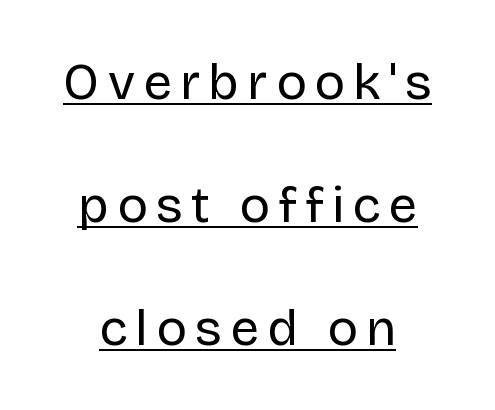
{"serif": "no", "italic": "no", "bold": "no", "weight": "regular", "width": "normal", "stroke_contrast": "low", "x_height": "large", "monospaced": "no", "underline": "yes", "line_spacing": "loose", "line_spacing_ratio": 2.41, "glyph_px": 51}
